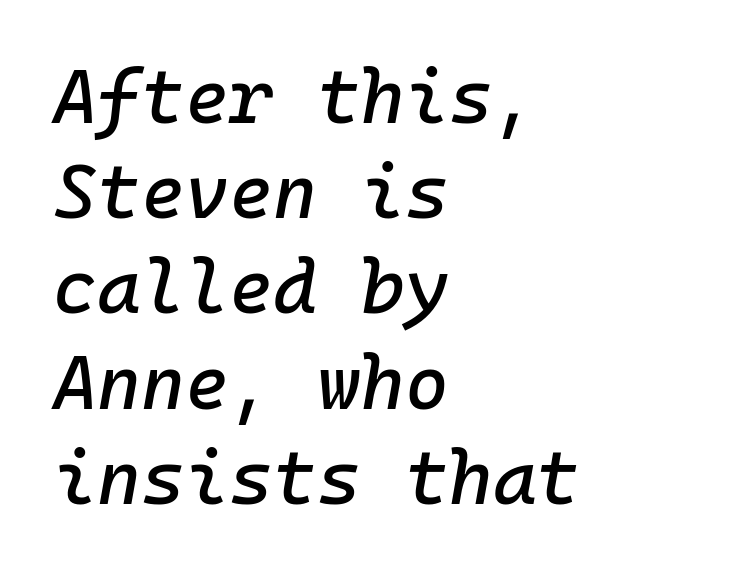
The image shows 75 px text type, italic (leaning right), monospaced; set left-aligned, normal line spacing (1.27x), normal letter spacing, not underlined; low stroke contrast and a medium x-height.
